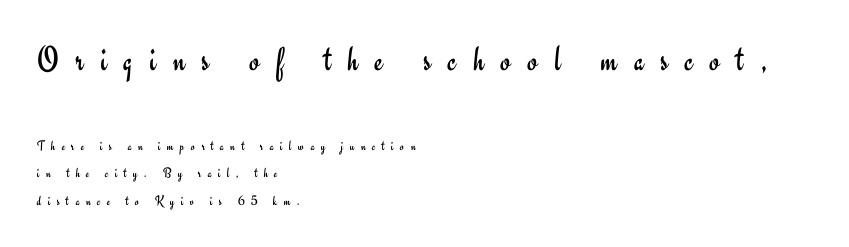
A typesetter would call this heavily tracked-out type. Successive baselines arrive slowly, with a big drop between each. This rendering uses left alignment, leaving the right contour irregular. The passage shown begins with its larger block and ends with its smaller one.
